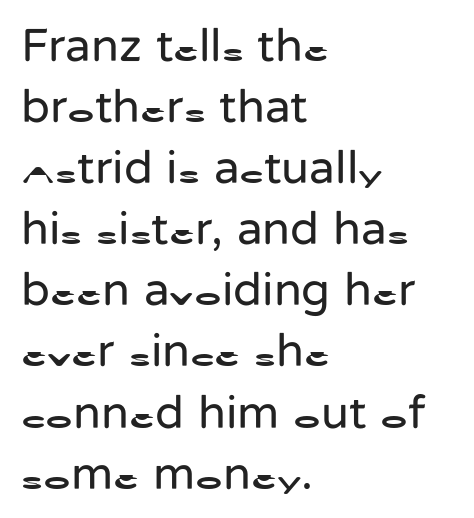
Q: Is the text bold? A: No.
Q: Is the text italic (slanted)? A: No, it is upright.
Q: Is the typeface a serif or a sans-serif typeface? A: Sans-serif.
Q: Is the text underlined? A: No.
Q: How is the paragraph aligned? A: Left-aligned.
Q: Is the spacing between letters normal or unusually wide? A: Normal.
Q: Is the spacing between lines tight, normal or loose? A: Normal.
Q: Width (condensed, normal, or wide)? A: Normal.
Q: Stroke contrast? A: Low.
Q: x-height? A: Medium.
Q: Monospaced? A: No.
